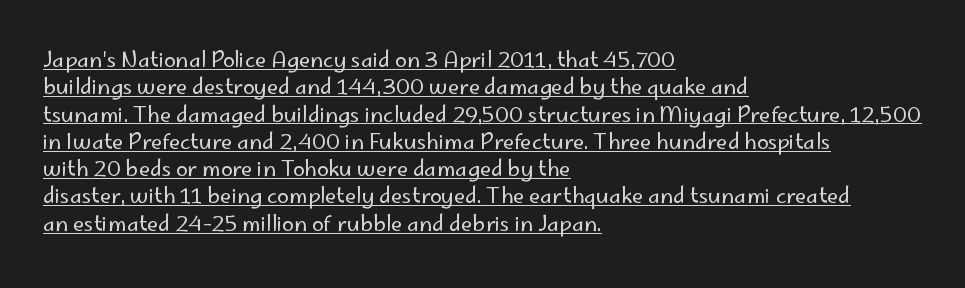
The passage shown is not bold in any degree. Typeset ragged right — the left edge is the straight one. Underlining? Definitely there. The face used here is rendered with its standard letterfit.
